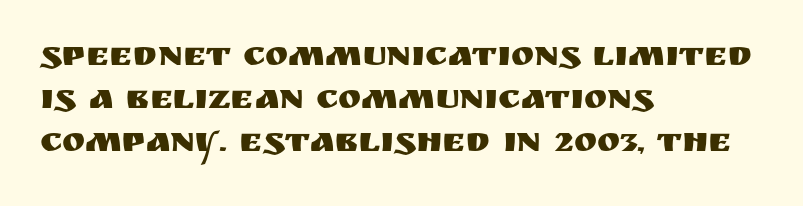
The image shows 35 px sans-serif type, upright; set left-aligned, line spacing 1.23x, normal letter spacing, not underlined; medium stroke contrast and a large x-height.
